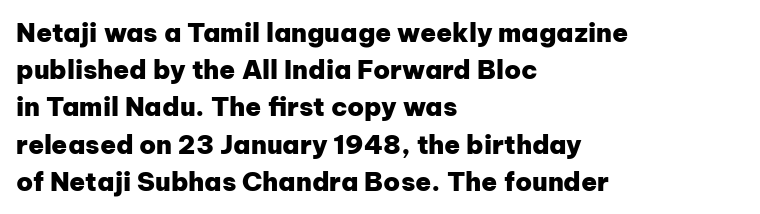
Q: Is the text bold? A: Yes.
Q: Is the text italic (slanted)? A: No, it is upright.
Q: Is the text underlined? A: No.
Q: How is the paragraph aligned? A: Left-aligned.
Q: Is the spacing between letters normal or unusually wide? A: Normal.
Q: Is the spacing between lines tight, normal or loose? A: Normal.
